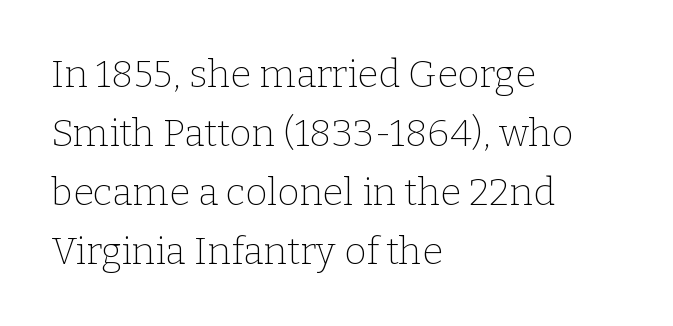
The image shows 38 px thin serif type, upright; set left-aligned, normal line spacing (1.55x), normal letter spacing, not underlined; low stroke contrast and a medium x-height.
